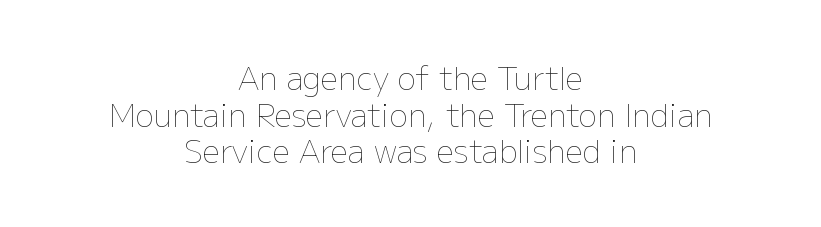
The passage shown has conventional tracking throughout. Every stem runs plumb, perpendicular to the baseline. The setting favours the middle, as headings and verse often do. The rendering uses natural spacing where letterforms have individual widths. Check the space under the baseline: it is left empty. On a weight scale, this lands at 450 or below.
